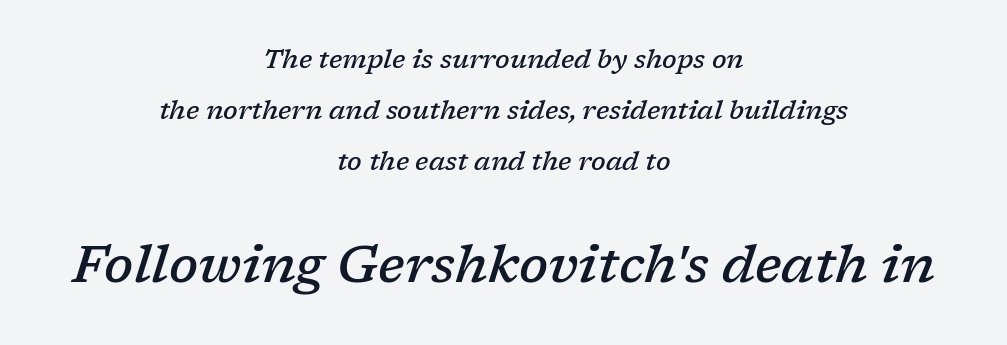
{"serif": "yes", "italic": "yes", "lean": "right", "slant_degrees": 17, "bold": "semi", "weight": "semibold", "width": "normal", "stroke_contrast": "low", "x_height": "medium", "monospaced": "no", "underline": "no", "align": "center", "line_spacing": "loose", "line_spacing_ratio": 1.97, "letter_spacing": "normal", "letter_spacing_em": 0.0, "larger_block": "second", "size_ratio": 2.0, "glyph_px": 52}
